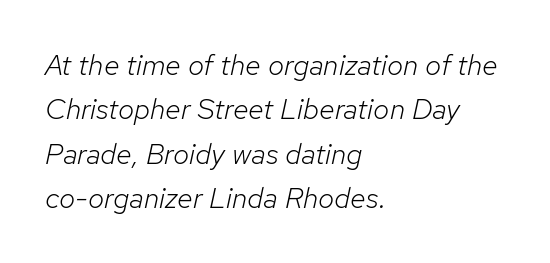
The image shows 29 px light type, italic (leaning right); set left-aligned, normal line spacing (1.53x), normal letter spacing, not underlined; low stroke contrast and a medium x-height.
